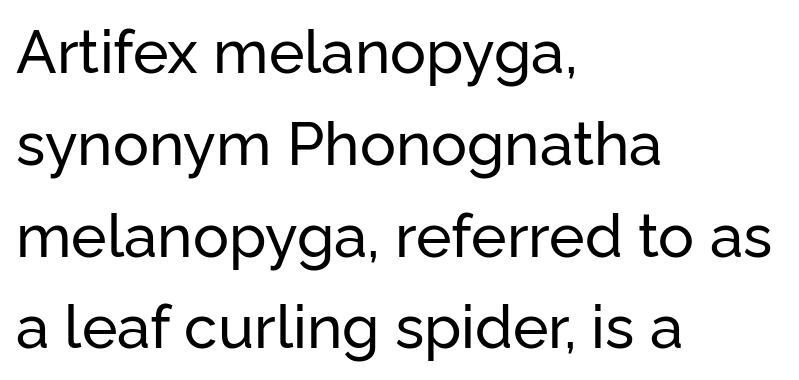
Each word holds together tightly as a unit, with standard inter-letter gaps. The block of text has a typical density, with ordinary space between rows. Characters remain perfectly vertical along every line. Font category for this specimen: sans-serif.
